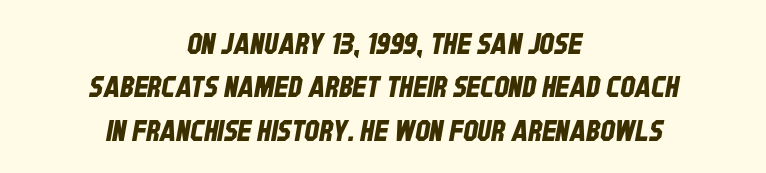
Q: Is the typeface a serif or a sans-serif typeface? A: Sans-serif.
Q: Is the text underlined? A: No.
Q: How is the paragraph aligned? A: Centered.
Q: Is the spacing between letters normal or unusually wide? A: Normal.
Q: Is the spacing between lines tight, normal or loose? A: Normal.
Q: Width (condensed, normal, or wide)? A: Condensed.
Q: Stroke contrast? A: Low.
Q: x-height? A: Large.
Q: Monospaced? A: No.
